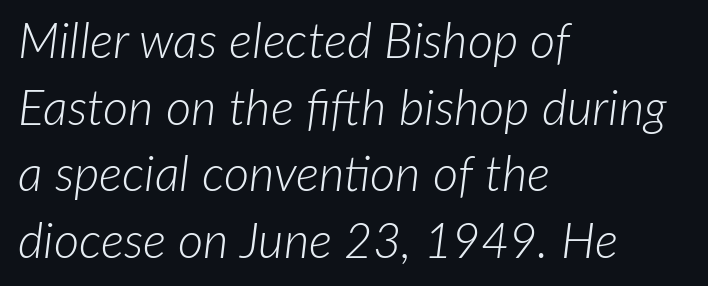
The image shows 49 px light type, italic (leaning right); set left-aligned, normal line spacing (1.36x), normal letter spacing, not underlined; low stroke contrast and a medium x-height.
